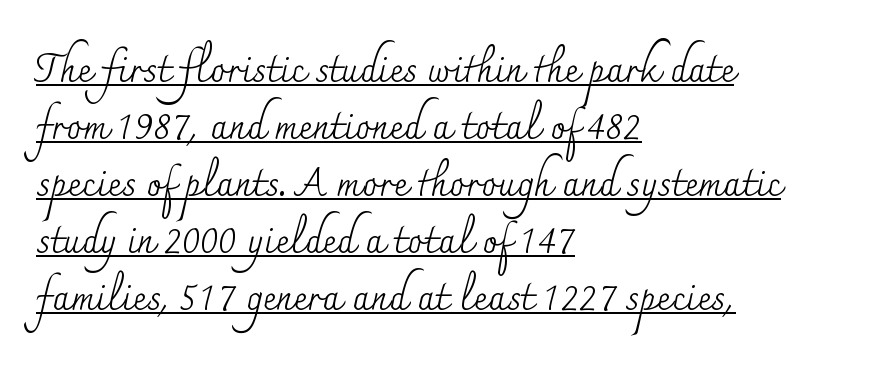
{"serif": "yes", "bold": "no", "weight": "regular", "width": "normal", "stroke_contrast": "medium", "x_height": "small", "monospaced": "no", "underline": "yes", "align": "left", "line_spacing": "normal", "line_spacing_ratio": 1.5, "letter_spacing": "normal", "letter_spacing_em": 0.0, "glyph_px": 38}
